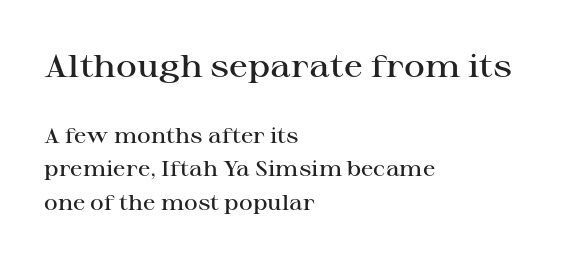
Q: Is the text bold? A: Semi-bold.
Q: Is the text italic (slanted)? A: No, it is upright.
Q: Is the typeface a serif or a sans-serif typeface? A: Serif.
Q: Is the text underlined? A: No.
Q: How is the paragraph aligned? A: Left-aligned.
Q: Is the spacing between letters normal or unusually wide? A: Normal.
Q: Is the spacing between lines tight, normal or loose? A: Normal.
Q: Which block of text is set in a larger size, the first (top) or the second (bottom)? A: The first (top) one.
Q: Width (condensed, normal, or wide)? A: Wide.
Q: Stroke contrast? A: High.
Q: x-height? A: Medium.
Q: Monospaced? A: No.
